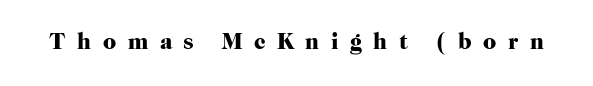
Q: Is the text bold? A: Yes.
Q: Is the text italic (slanted)? A: No, it is upright.
Q: Is the text underlined? A: No.
Q: Is the spacing between letters normal or unusually wide? A: Unusually wide.
